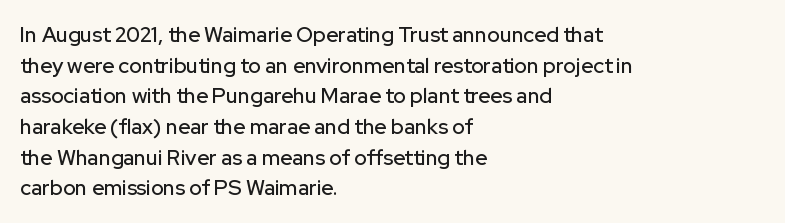
Style check: upright. Quick note: interline space is typical. This sample uses plain, unmodified letter spacing. In CSS terms this would be text-align: left.
